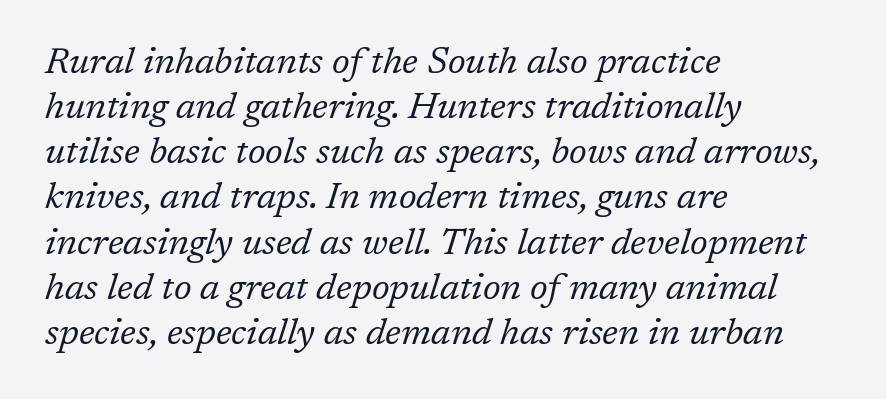
{"serif": "yes", "italic": "yes", "lean": "right", "slant_degrees": 17, "bold": "no", "weight": "regular", "width": "normal", "stroke_contrast": "low", "x_height": "medium", "monospaced": "no", "underline": "no", "align": "left", "line_spacing_ratio": 1.22, "letter_spacing": "normal", "letter_spacing_em": 0.0, "glyph_px": 37}
